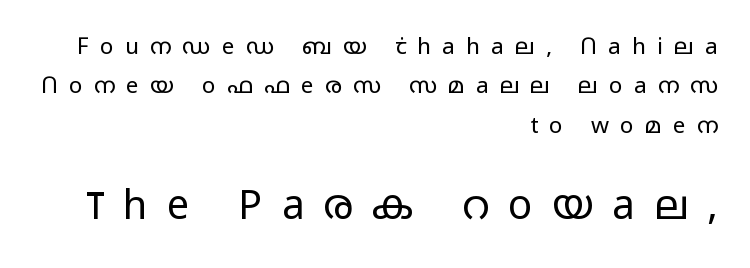
The image shows 40 px light, wide sans-serif type, upright; set right-aligned, line spacing 1.71x, unusually wide letter spacing (+0.48 em), not underlined; the second (bottom) block is 1.74x larger; low stroke contrast and a medium x-height.
